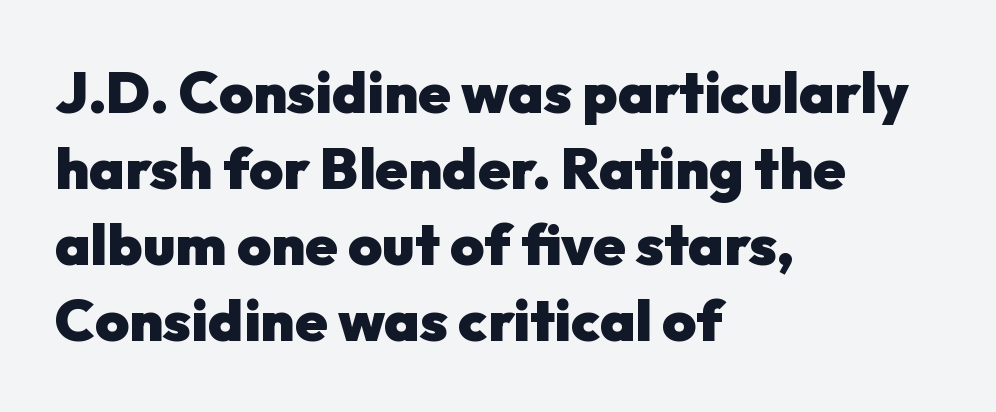
Q: Is the text bold? A: Yes.
Q: Is the text italic (slanted)? A: No, it is upright.
Q: Is the typeface a serif or a sans-serif typeface? A: Sans-serif.
Q: Is the text underlined? A: No.
Q: How is the paragraph aligned? A: Left-aligned.
Q: Is the spacing between letters normal or unusually wide? A: Normal.
Q: Is the spacing between lines tight, normal or loose? A: Normal.
Q: Width (condensed, normal, or wide)? A: Normal.
Q: Stroke contrast? A: Low.
Q: x-height? A: Medium.
Q: Monospaced? A: No.
